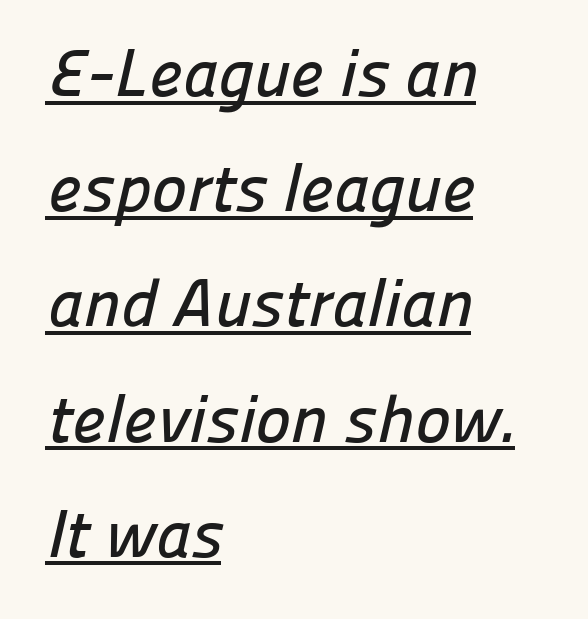
The image shows 67 px sans-serif type; set left-aligned, line spacing 1.72x, normal letter spacing, underlined; low stroke contrast and a medium x-height.
